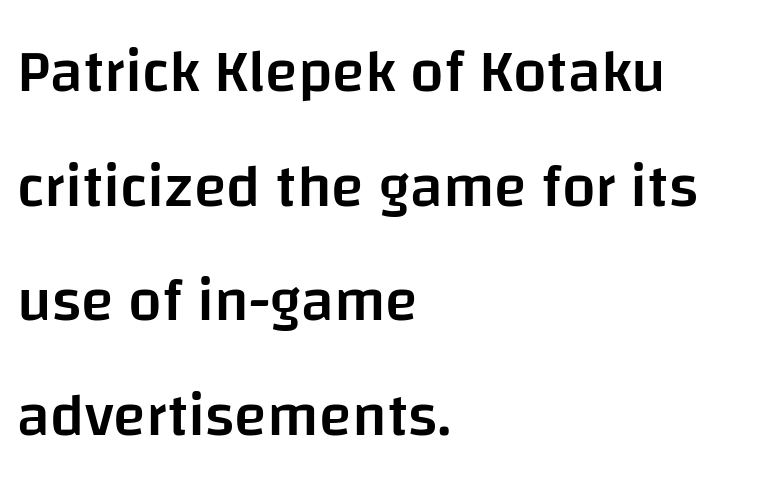
Q: Is the text bold? A: Semi-bold.
Q: Is the text italic (slanted)? A: No, it is upright.
Q: Is the typeface a serif or a sans-serif typeface? A: Sans-serif.
Q: Is the text underlined? A: No.
Q: How is the paragraph aligned? A: Left-aligned.
Q: Is the spacing between letters normal or unusually wide? A: Normal.
Q: Is the spacing between lines tight, normal or loose? A: Loose.
Q: Width (condensed, normal, or wide)? A: Normal.
Q: Stroke contrast? A: Low.
Q: x-height? A: Large.
Q: Monospaced? A: No.
